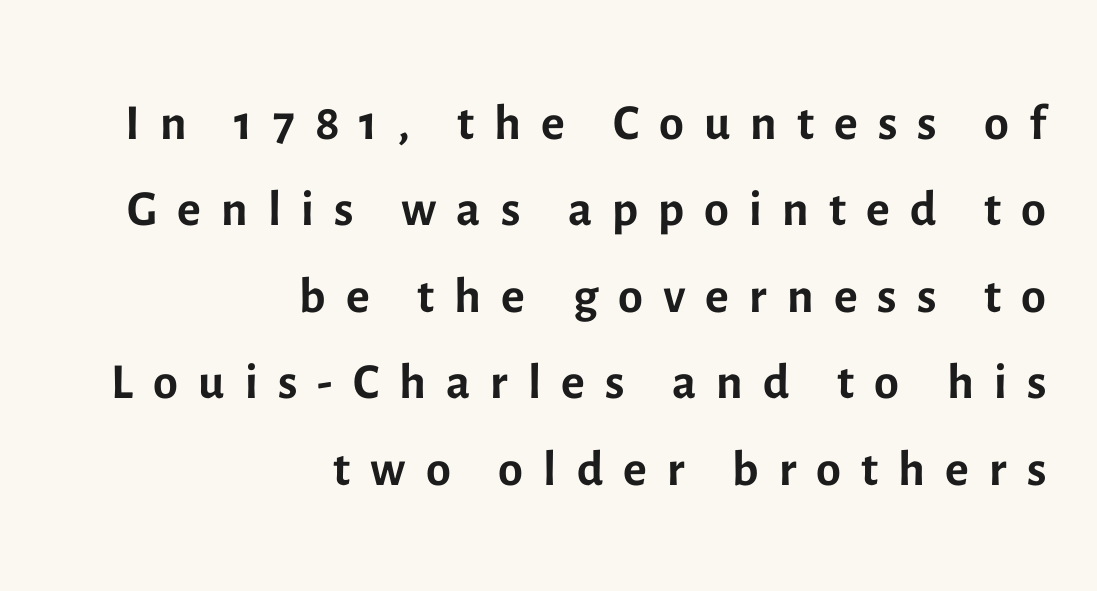
Character widths vary here, with narrow letters taking less room than wide ones. Nothing heavy about these letters — not bold at all. Observe the absence of serifs on each vertical stroke in this sample. A typesetter would mark this as roman, not italic.
